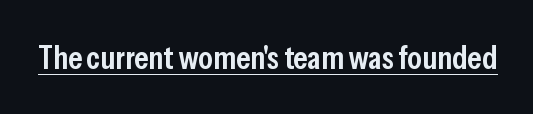
{"serif": "no", "italic": "no", "bold": "semi", "weight": "semibold", "width": "condensed", "stroke_contrast": "low", "x_height": "medium", "monospaced": "no", "underline": "yes", "letter_spacing": "normal", "letter_spacing_em": 0.0, "glyph_px": 33}
